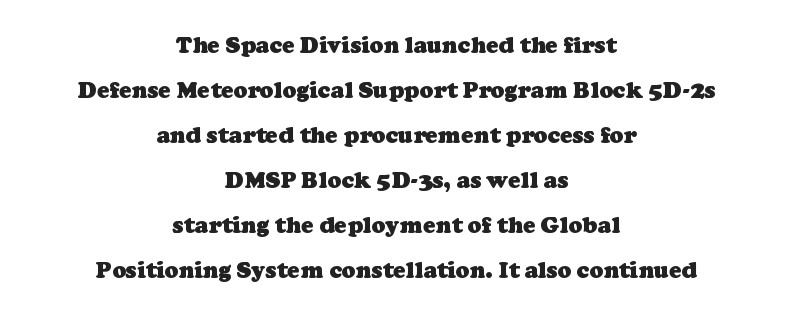
The image shows 23 px bold type; set centered, loose line spacing (1.96x), normal letter spacing, not underlined.
